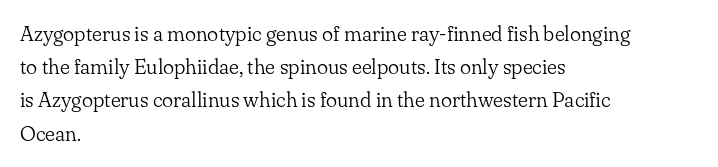
{"italic": "no", "bold": "no", "underline": "no", "align": "left", "line_spacing": "normal", "line_spacing_ratio": 1.58, "letter_spacing": "normal", "letter_spacing_em": 0.0, "glyph_px": 21}
